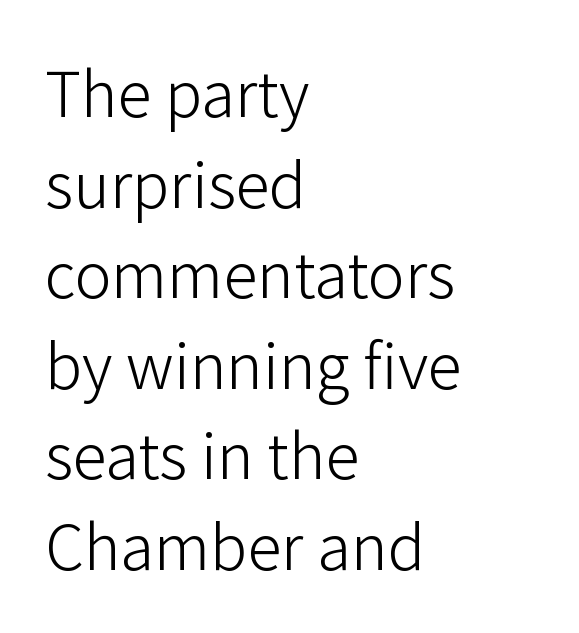
The image shows 62 px light sans-serif type, upright; set left-aligned, normal line spacing (1.46x), normal letter spacing, not underlined; low stroke contrast and a medium x-height.
